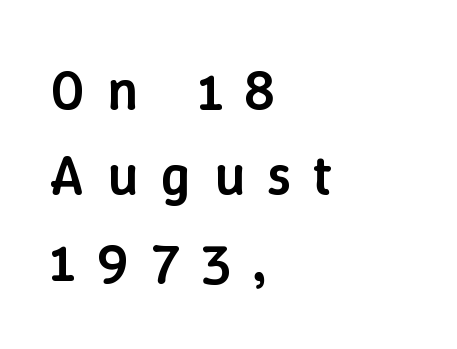
Vertical strokes here are truly vertical. The typesetter chose a ragged-right arrangement here. Plain, unruled lines of type. A semibold gives these letters moderate extra thickness, short of bold.
